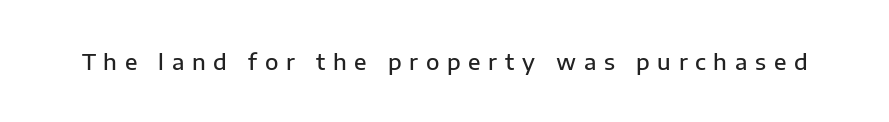
{"italic": "no", "bold": "semi", "underline": "no", "letter_spacing": "wide", "letter_spacing_em": 0.35, "glyph_px": 22}
